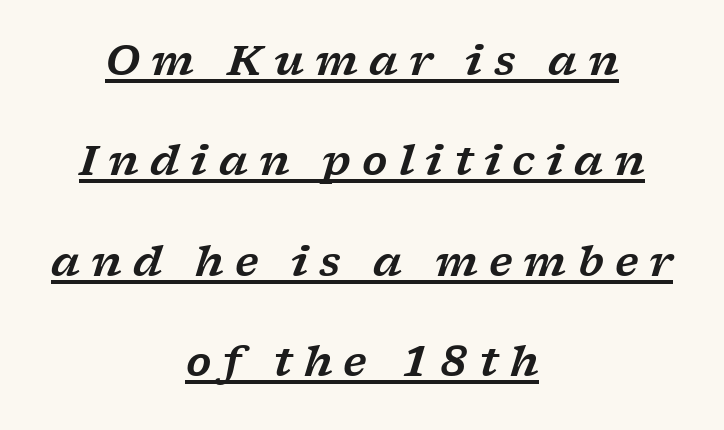
The image shows 41 px wide serif type, italic (leaning right); set centered, loose line spacing (2.45x), unusually wide letter spacing (+0.27 em), underlined; low stroke contrast and a medium x-height.
